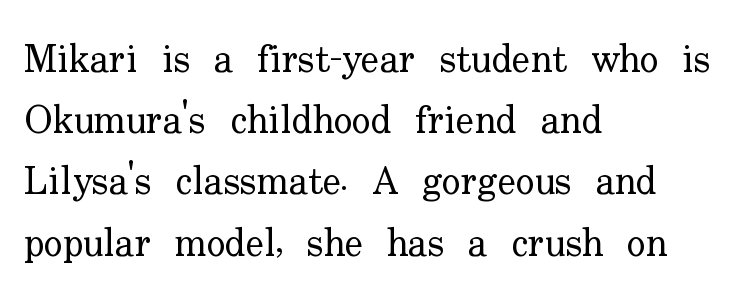
Plain, unruled lines of type. Compared with a centered layout, this one pins lines to the left instead. Here the designer chose a conventional face with non-uniform glyph widths. This is not heavy type; no bold has been used.
